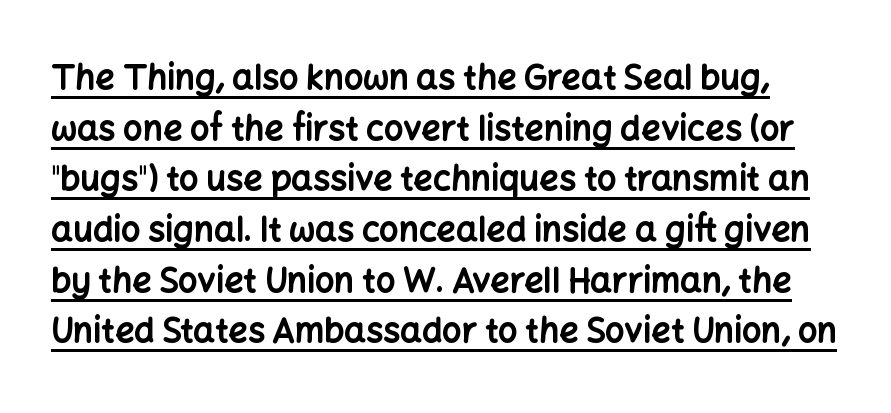
{"serif": "no", "italic": "no", "bold": "yes", "weight": "bold", "width": "normal", "stroke_contrast": "low", "x_height": "medium", "monospaced": "no", "underline": "yes", "line_spacing": "normal", "line_spacing_ratio": 1.49, "letter_spacing": "normal", "letter_spacing_em": 0.0, "glyph_px": 34}
